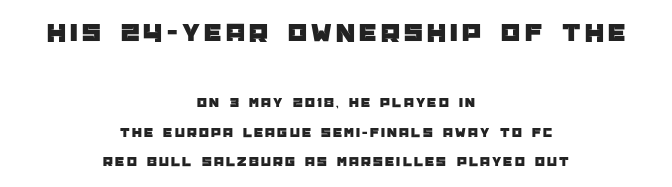
{"italic": "no", "underline": "no", "align": "center", "line_spacing": "loose", "line_spacing_ratio": 2.1, "larger_block": "first", "size_ratio": 1.93, "glyph_px": 27}
